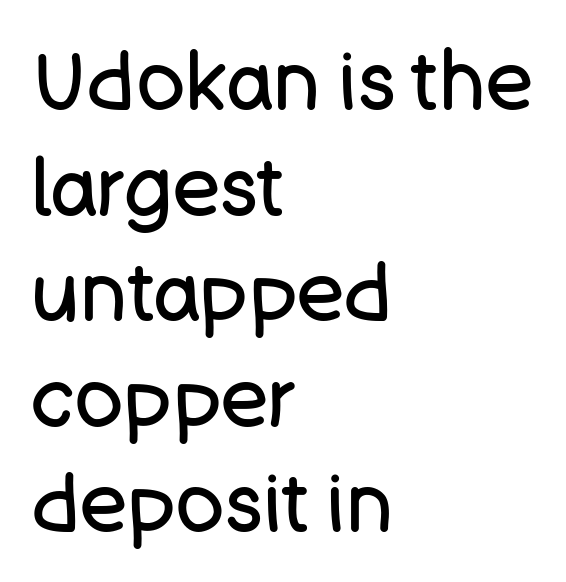
A quiet, ordinary-to-light weight characterises the typeface. Line spacing here is normal. The paragraph shown leans on its left margin. Look at the bottom of the vertical strokes: they stop flat, with no serifs. Honestly, there is no underline to notice here at all. The face used here is proportionally spaced, like ordinary book or web type.
